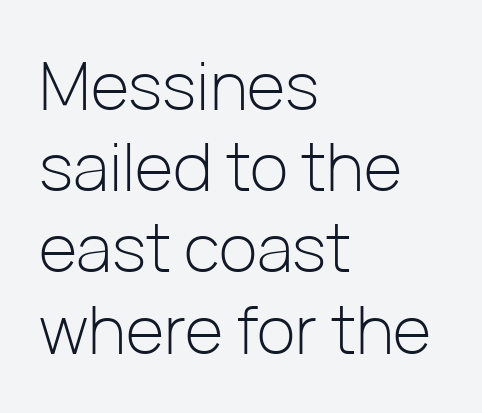
Q: Is the text bold? A: No.
Q: Is the text italic (slanted)? A: No, it is upright.
Q: Is the typeface a serif or a sans-serif typeface? A: Sans-serif.
Q: Is the text underlined? A: No.
Q: How is the paragraph aligned? A: Left-aligned.
Q: Is the spacing between letters normal or unusually wide? A: Normal.
Q: Width (condensed, normal, or wide)? A: Normal.
Q: Stroke contrast? A: Low.
Q: x-height? A: Medium.
Q: Monospaced? A: No.
